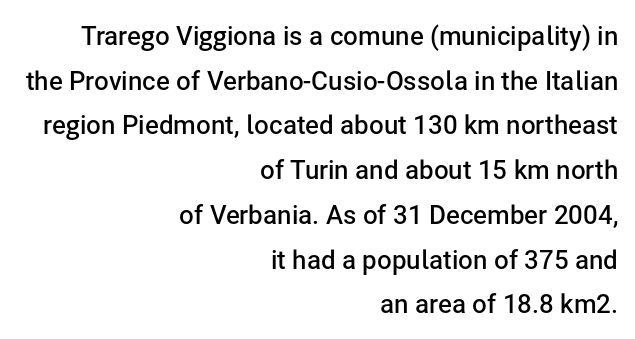
The image shows 26 px text type, upright; set right-aligned, line spacing 1.72x, normal letter spacing, not underlined.
